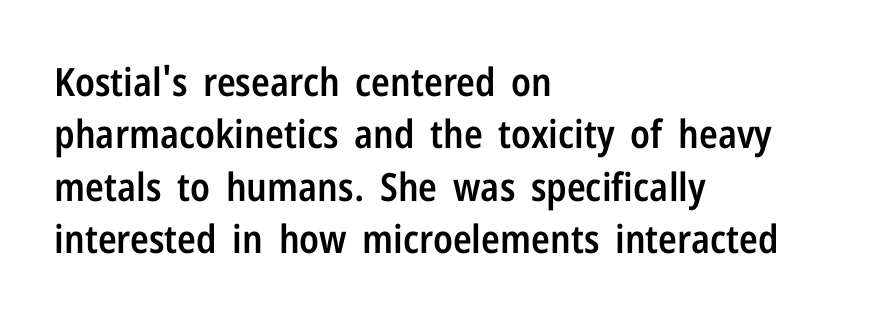
Q: Is the text bold? A: Semi-bold.
Q: Is the text italic (slanted)? A: No, it is upright.
Q: Is the typeface a serif or a sans-serif typeface? A: Sans-serif.
Q: Is the text underlined? A: No.
Q: How is the paragraph aligned? A: Left-aligned.
Q: Is the spacing between letters normal or unusually wide? A: Normal.
Q: Is the spacing between lines tight, normal or loose? A: Normal.
Q: Width (condensed, normal, or wide)? A: Condensed.
Q: Stroke contrast? A: Low.
Q: x-height? A: Medium.
Q: Monospaced? A: No.
